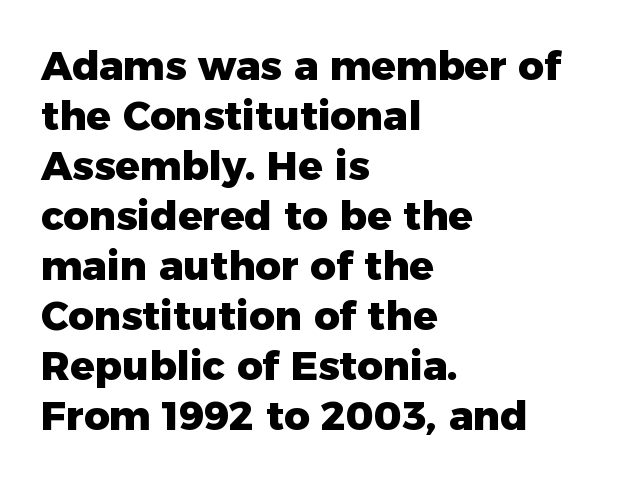
Q: Is the text bold? A: Yes.
Q: Is the text italic (slanted)? A: No, it is upright.
Q: Is the typeface a serif or a sans-serif typeface? A: Sans-serif.
Q: Is the text underlined? A: No.
Q: How is the paragraph aligned? A: Left-aligned.
Q: Is the spacing between letters normal or unusually wide? A: Normal.
Q: Is the spacing between lines tight, normal or loose? A: Normal.
Q: Width (condensed, normal, or wide)? A: Normal.
Q: Stroke contrast? A: Low.
Q: x-height? A: Medium.
Q: Monospaced? A: No.
